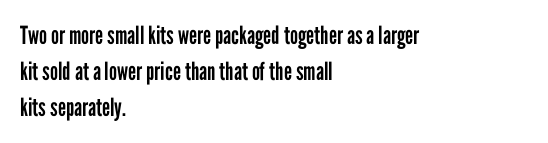
The image shows 25 px text type, upright; set left-aligned, normal line spacing (1.44x), normal letter spacing, not underlined.
